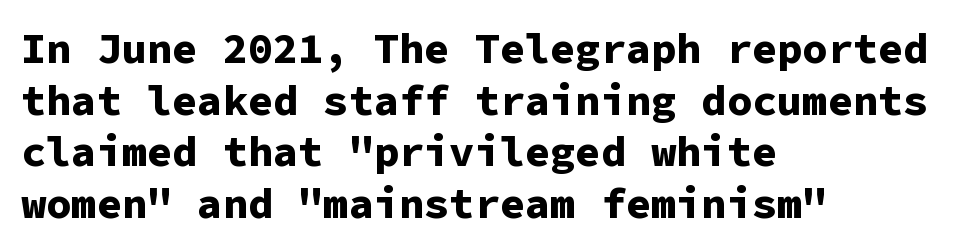
Q: Is the text bold? A: Yes.
Q: Is the text italic (slanted)? A: No, it is upright.
Q: Is the typeface a serif or a sans-serif typeface? A: Sans-serif.
Q: Is the text underlined? A: No.
Q: How is the paragraph aligned? A: Left-aligned.
Q: Is the spacing between letters normal or unusually wide? A: Normal.
Q: Width (condensed, normal, or wide)? A: Normal.
Q: Stroke contrast? A: Low.
Q: x-height? A: Medium.
Q: Monospaced? A: Yes.
